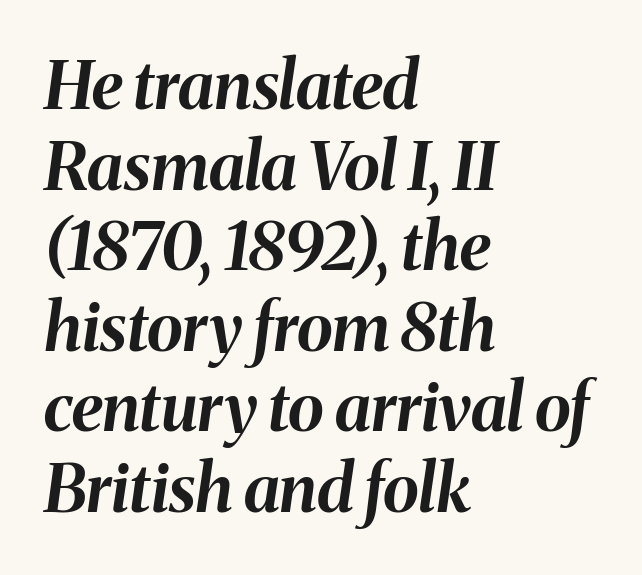
{"italic": "yes", "lean": "right", "slant_degrees": 8, "bold": "yes", "weight": "bold", "width": "normal", "stroke_contrast": "medium", "x_height": "medium", "monospaced": "no", "underline": "no", "align": "left", "line_spacing_ratio": 1.22, "letter_spacing": "normal", "letter_spacing_em": 0.0, "glyph_px": 66}
